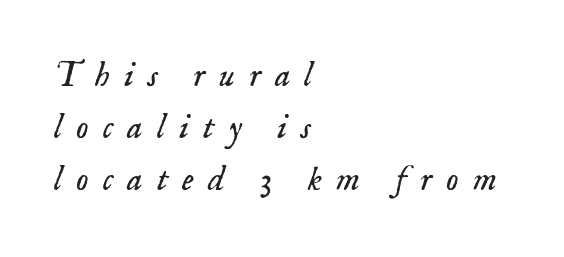
The image shows 35 px light serif type, italic (leaning right); set left-aligned, normal line spacing (1.48x), unusually wide letter spacing (+0.4 em), not underlined; low stroke contrast and a small x-height.
